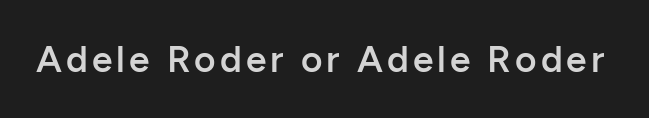
Q: Is the text bold? A: Semi-bold.
Q: Is the text italic (slanted)? A: No, it is upright.
Q: Is the typeface a serif or a sans-serif typeface? A: Sans-serif.
Q: Is the text underlined? A: No.
Q: Width (condensed, normal, or wide)? A: Normal.
Q: Stroke contrast? A: Low.
Q: x-height? A: Medium.
Q: Monospaced? A: No.
